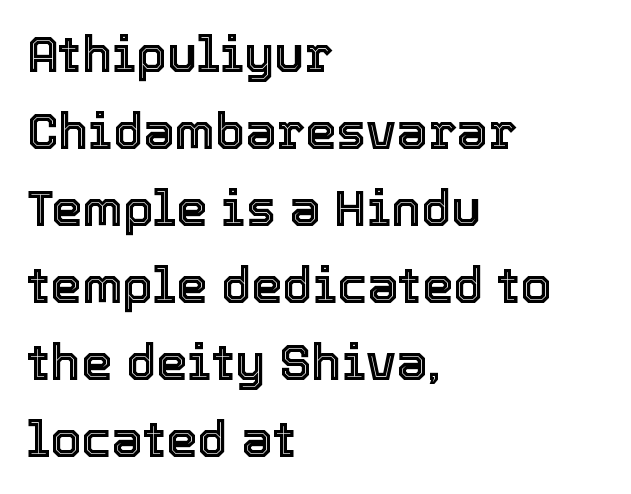
Q: Is the text italic (slanted)? A: No, it is upright.
Q: Is the text underlined? A: No.
Q: How is the paragraph aligned? A: Left-aligned.
Q: Is the spacing between letters normal or unusually wide? A: Normal.
Q: Is the spacing between lines tight, normal or loose? A: Normal.
Q: Width (condensed, normal, or wide)? A: Normal.
Q: x-height? A: Medium.
Q: Monospaced? A: No.
